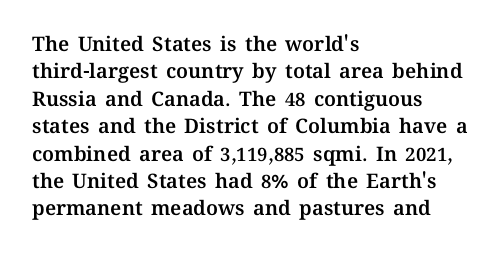
The specimen omits any rule beneath the text block's lines. The face used here is rendered with its standard letterfit. Posture: straight, roman, zero tilt. A student would call this left alignment; a typographer would say flush left, rag right. If you measured baseline to baseline, you'd find a middling distance.
